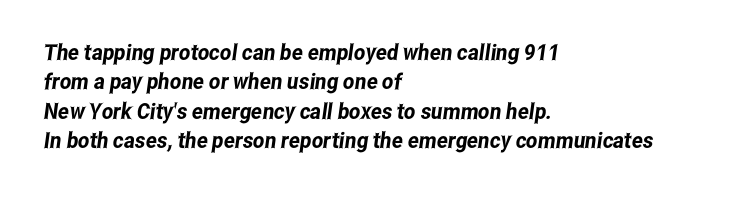
{"underline": "no", "align": "left", "line_spacing": "normal", "line_spacing_ratio": 1.34, "letter_spacing": "normal", "letter_spacing_em": 0.0, "glyph_px": 22}
